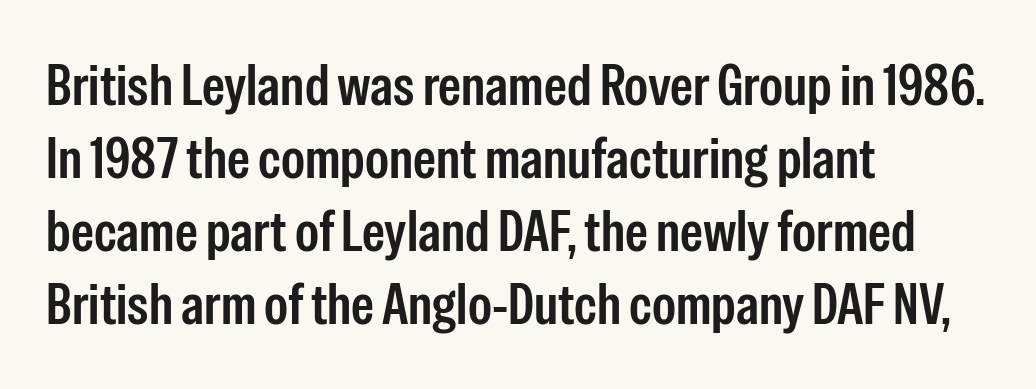
{"serif": "no", "italic": "no", "width": "condensed", "stroke_contrast": "low", "x_height": "medium", "monospaced": "no", "underline": "no", "align": "left", "line_spacing": "normal", "line_spacing_ratio": 1.26, "letter_spacing": "normal", "letter_spacing_em": 0.0, "glyph_px": 58}
